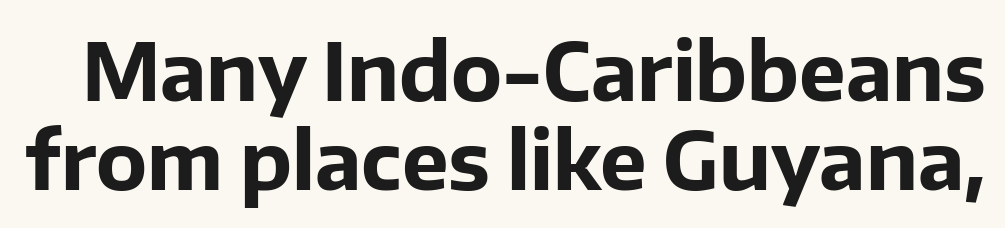
Q: Is the text bold? A: Yes.
Q: Is the text italic (slanted)? A: No, it is upright.
Q: Is the typeface a serif or a sans-serif typeface? A: Sans-serif.
Q: Is the text underlined? A: No.
Q: Is the spacing between letters normal or unusually wide? A: Normal.
Q: Is the spacing between lines tight, normal or loose? A: Tight.
Q: Width (condensed, normal, or wide)? A: Normal.
Q: Stroke contrast? A: Low.
Q: x-height? A: Medium.
Q: Monospaced? A: No.
